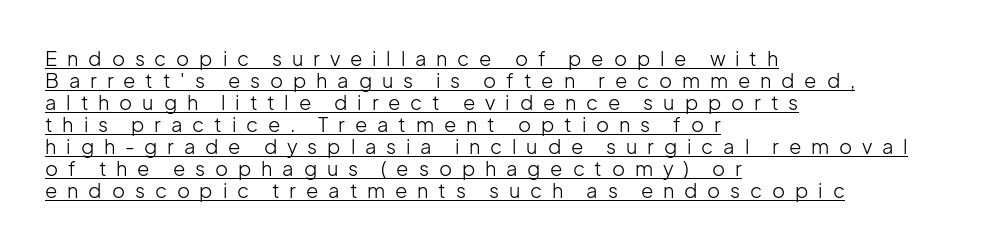
{"italic": "no", "bold": "no", "underline": "yes", "align": "left", "line_spacing": "tight", "line_spacing_ratio": 1.1, "letter_spacing": "wide", "letter_spacing_em": 0.49, "glyph_px": 20}
